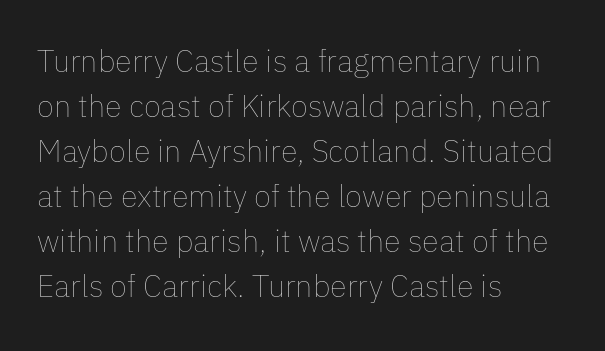
Q: Is the text bold? A: No.
Q: Is the text italic (slanted)? A: No, it is upright.
Q: Is the text underlined? A: No.
Q: How is the paragraph aligned? A: Left-aligned.
Q: Is the spacing between letters normal or unusually wide? A: Normal.
Q: Is the spacing between lines tight, normal or loose? A: Normal.
Q: Width (condensed, normal, or wide)? A: Normal.
Q: Stroke contrast? A: Low.
Q: x-height? A: Medium.
Q: Monospaced? A: No.
